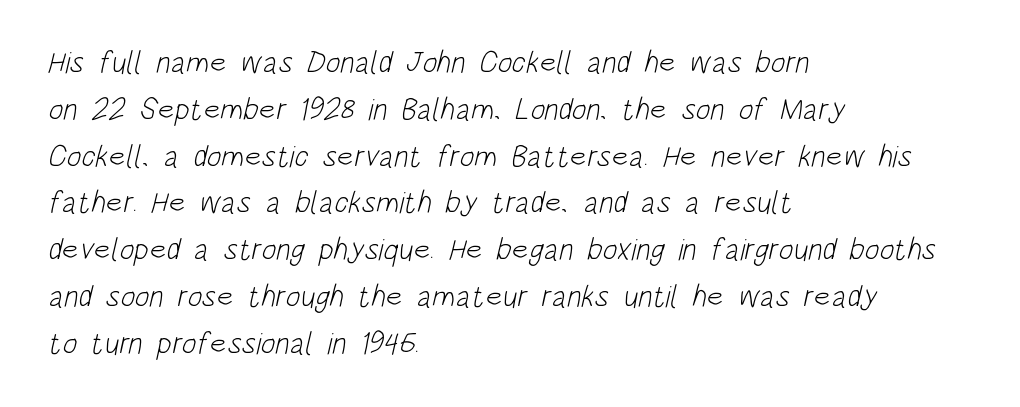
The leading is moderate, giving the passage an even texture. Nothing sits at the stroke ends, so this counts as sans-serif. A typesetter would call this proportional, since set widths differ per character. A classic flush-left, rag-right setting is used for this passage. Counters stay open thanks to moderate or lighter strokes. The strip under each line holds only bare page.
